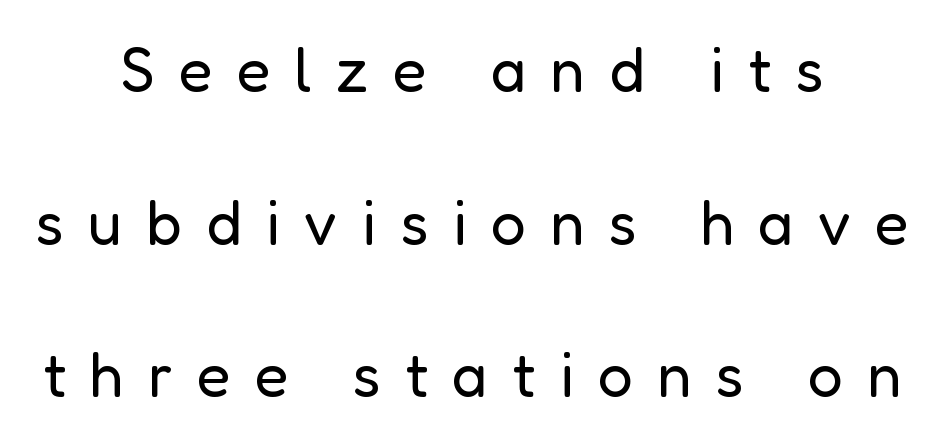
Does the copy run flush right? No — it is centered line by line. A typesetter would label this face a sans. Honestly, there is no underline to notice here at all. Heaviness? Minimal to ordinary, like unemphasized prose. The specimen reads as upright at a glance. A typesetter would call this leading open, well beyond the default.
